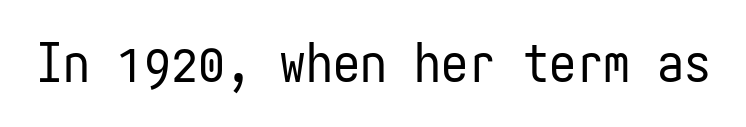
{"serif": "no", "italic": "no", "bold": "no", "weight": "regular", "width": "condensed", "stroke_contrast": "low", "x_height": "medium", "monospaced": "yes", "underline": "no", "letter_spacing": "normal", "letter_spacing_em": 0.0, "glyph_px": 54}
